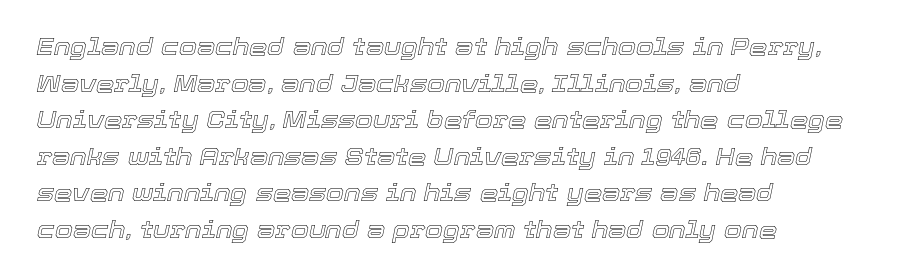
{"italic": "yes", "lean": "right", "slant_degrees": 12, "underline": "no", "align": "left", "line_spacing": "normal", "line_spacing_ratio": 1.59, "letter_spacing": "normal", "letter_spacing_em": 0.0, "glyph_px": 23}
